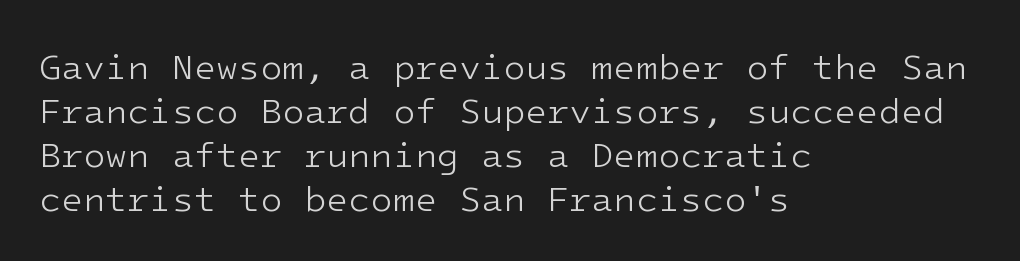
The image shows 36 px light sans-serif type, upright; set left-aligned, line spacing 1.22x, normal letter spacing, not underlined; low stroke contrast and a medium x-height.
